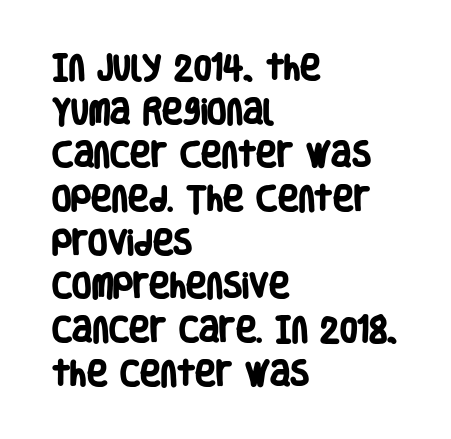
{"serif": "no", "bold": "yes", "weight": "heavy", "width": "condensed", "stroke_contrast": "low", "x_height": "large", "monospaced": "no", "underline": "no", "align": "left", "line_spacing": "normal", "line_spacing_ratio": 1.56, "letter_spacing": "normal", "letter_spacing_em": 0.0, "glyph_px": 28}
